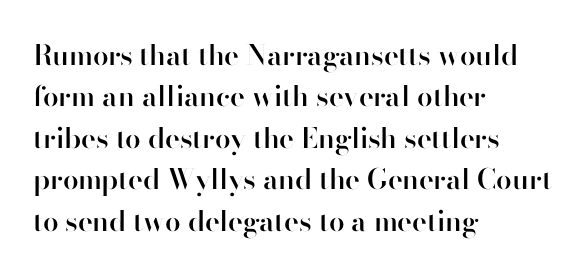
Q: Is the text bold? A: Semi-bold.
Q: Is the text italic (slanted)? A: No, it is upright.
Q: Is the typeface a serif or a sans-serif typeface? A: Sans-serif.
Q: Is the text underlined? A: No.
Q: How is the paragraph aligned? A: Left-aligned.
Q: Is the spacing between letters normal or unusually wide? A: Normal.
Q: Is the spacing between lines tight, normal or loose? A: Normal.
Q: Width (condensed, normal, or wide)? A: Normal.
Q: Stroke contrast? A: High.
Q: x-height? A: Small.
Q: Monospaced? A: No.
